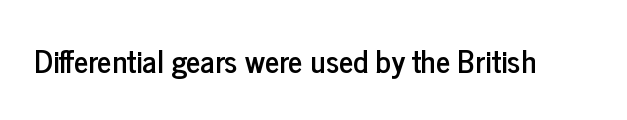
{"serif": "no", "italic": "no", "width": "condensed", "stroke_contrast": "low", "x_height": "medium", "monospaced": "no", "underline": "no", "letter_spacing": "normal", "letter_spacing_em": 0.0, "glyph_px": 31}
